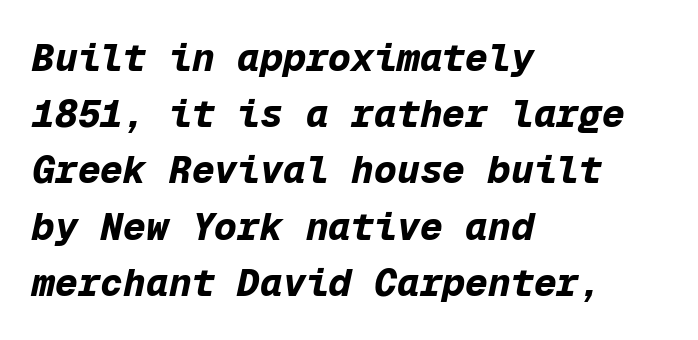
The image shows 38 px bold type, italic (leaning right), monospaced; set left-aligned, normal line spacing (1.48x), normal letter spacing, not underlined; low stroke contrast and a medium x-height.
